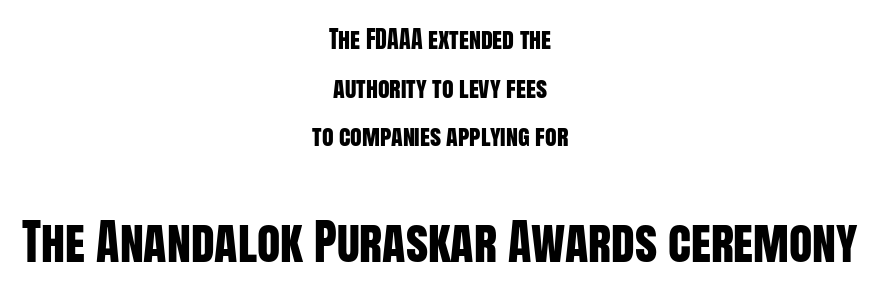
In terms of posture, this sample is upright. The paragraph has two soft edges and a firm central axis. The following chunk of copy outweighs the initial chunk in type size. The tracking reads as untouched default to a designer's eye.
